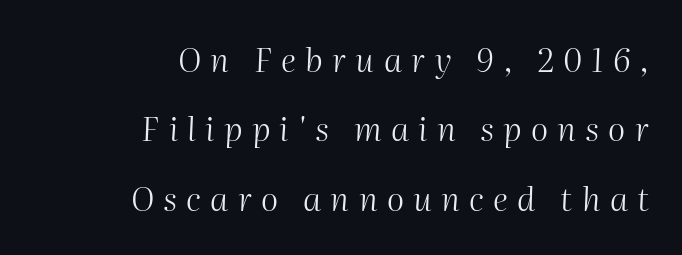
{"italic": "yes", "lean": "right", "slant_degrees": 2, "bold": "no", "weight": "light", "width": "normal", "stroke_contrast": "medium", "x_height": "medium", "monospaced": "no", "underline": "no", "align": "right", "line_spacing": "loose", "line_spacing_ratio": 2.1, "letter_spacing": "wide", "letter_spacing_em": 0.28, "glyph_px": 33}
